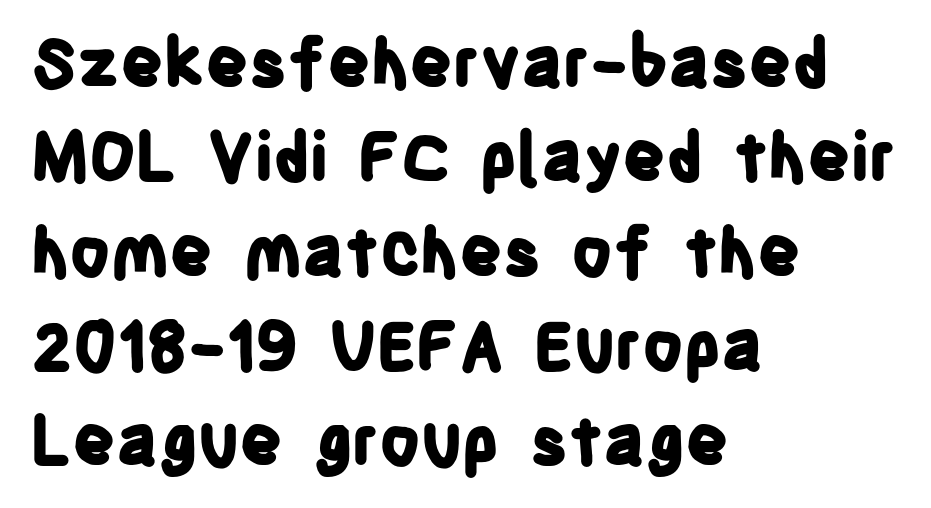
The image shows 67 px bold, condensed sans-serif type, upright; set left-aligned, normal line spacing (1.41x), normal letter spacing, not underlined; low stroke contrast and a large x-height.
